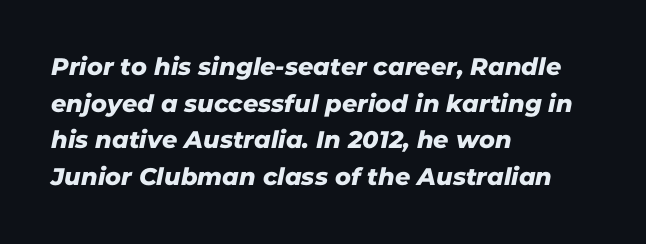
There is no visible air inserted between adjacent glyphs. The text block is weighted toward the left margin, trailing off unevenly rightward. Leading matches the norm, producing a regular column. Anything drawn beneath the words? Only blank space.
